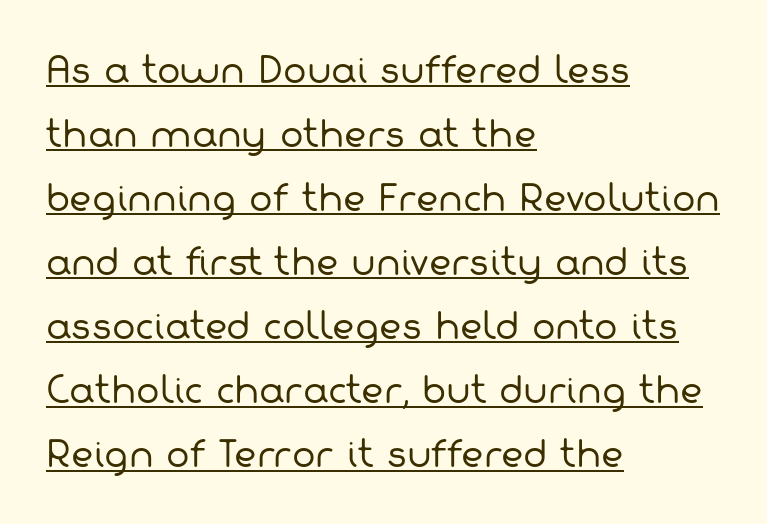
The image shows 35 px regular-weight sans-serif type; set left-aligned, line spacing 1.83x, normal letter spacing, underlined; low stroke contrast and a medium x-height.
